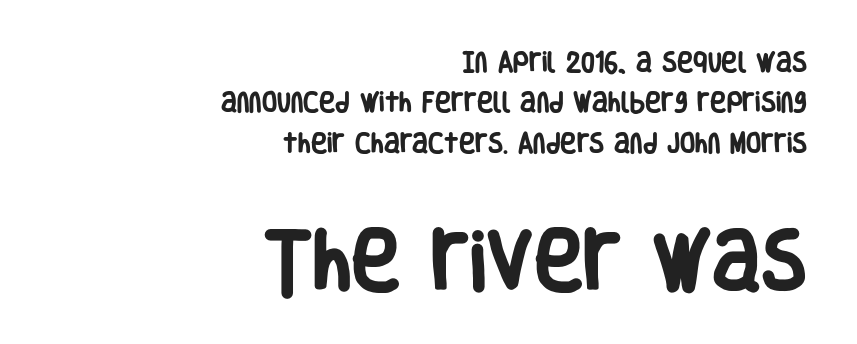
The image shows 67 px heavy, condensed sans-serif type, upright; set right-aligned, line spacing 1.84x, normal letter spacing, not underlined; the second (bottom) block is 3.05x larger; low stroke contrast and a large x-height.
